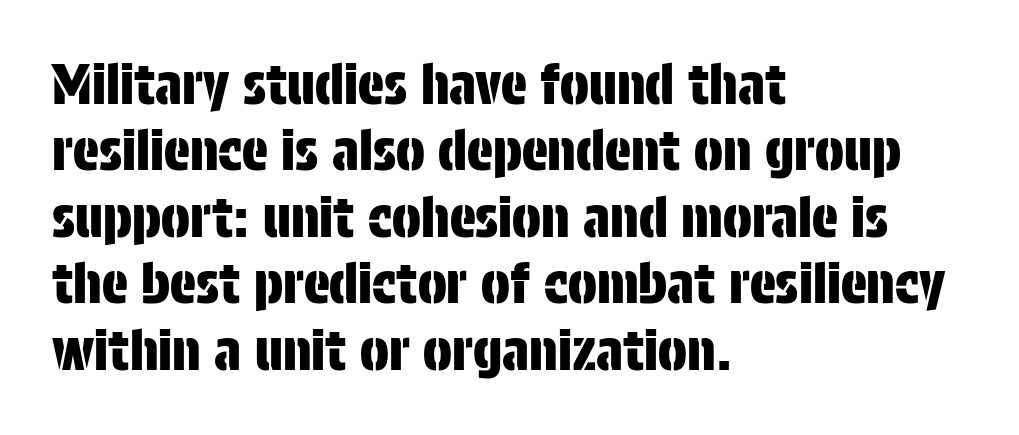
Q: Is the text italic (slanted)? A: No, it is upright.
Q: Is the typeface a serif or a sans-serif typeface? A: Sans-serif.
Q: Is the text underlined? A: No.
Q: How is the paragraph aligned? A: Left-aligned.
Q: Is the spacing between letters normal or unusually wide? A: Normal.
Q: Width (condensed, normal, or wide)? A: Condensed.
Q: Stroke contrast? A: Low.
Q: x-height? A: Large.
Q: Monospaced? A: No.
